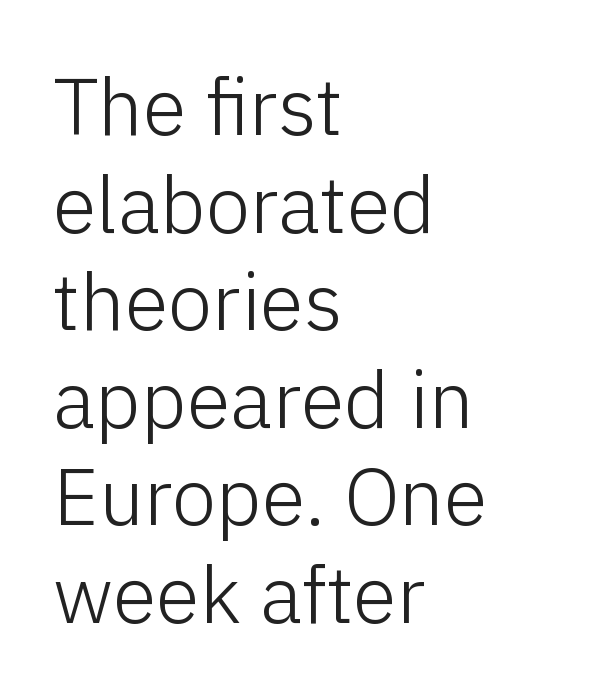
Q: Is the text bold? A: No.
Q: Is the text italic (slanted)? A: No, it is upright.
Q: Is the typeface a serif or a sans-serif typeface? A: Sans-serif.
Q: Is the text underlined? A: No.
Q: How is the paragraph aligned? A: Left-aligned.
Q: Is the spacing between letters normal or unusually wide? A: Normal.
Q: Width (condensed, normal, or wide)? A: Normal.
Q: Stroke contrast? A: Low.
Q: x-height? A: Medium.
Q: Monospaced? A: No.
